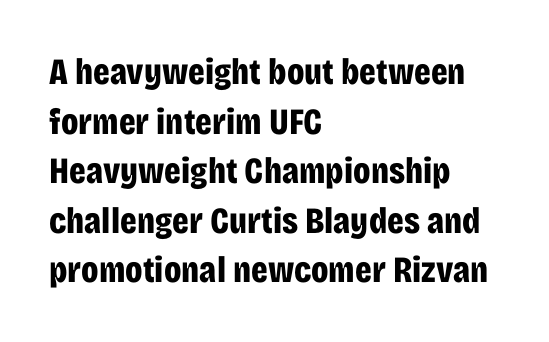
Serif or sans? Sans — the stroke terminals are bare. Pretty heavy lettering here — definitely bold. Which margin do the lines hug? The left one — the right edge is uneven. Does the leading feel generous? No, just average. This is the regular roman posture of the typeface. Spacing verdict: proportional, widths tailored to each character.
